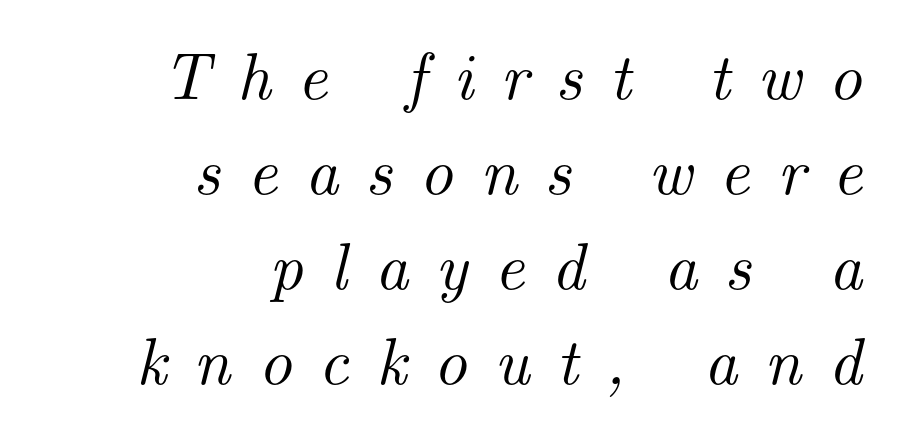
Q: Is the text italic (slanted)? A: Yes, it leans right by about 14 degrees.
Q: Is the typeface a serif or a sans-serif typeface? A: Serif.
Q: Is the text underlined? A: No.
Q: How is the paragraph aligned? A: Right-aligned.
Q: Is the spacing between letters normal or unusually wide? A: Unusually wide.
Q: Is the spacing between lines tight, normal or loose? A: Normal.
Q: Width (condensed, normal, or wide)? A: Normal.
Q: Stroke contrast? A: Medium.
Q: x-height? A: Small.
Q: Monospaced? A: No.
